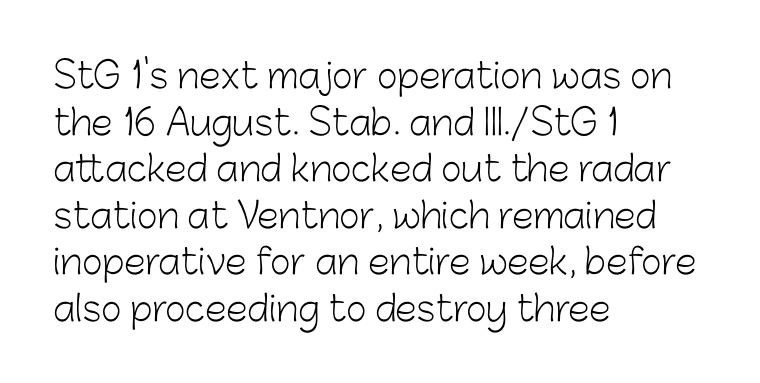
{"serif": "no", "italic": "no", "bold": "no", "weight": "light", "width": "normal", "stroke_contrast": "low", "x_height": "medium", "monospaced": "no", "underline": "no", "align": "left", "line_spacing": "normal", "line_spacing_ratio": 1.33, "letter_spacing": "normal", "letter_spacing_em": 0.0, "glyph_px": 35}
